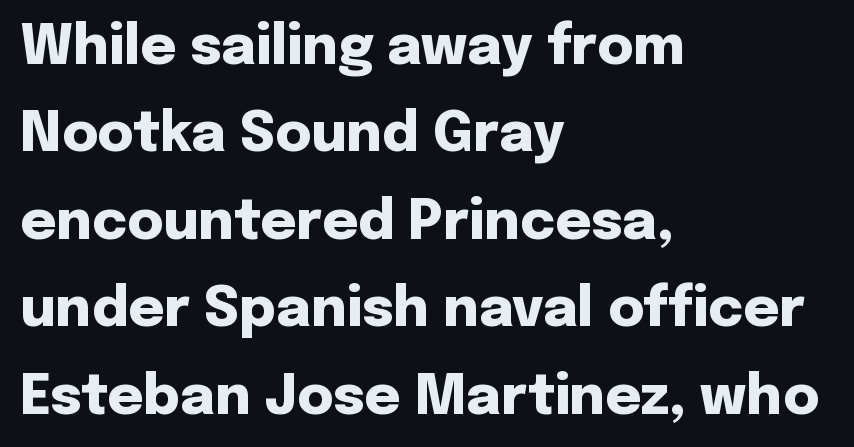
{"serif": "no", "italic": "no", "bold": "yes", "weight": "heavy", "width": "normal", "stroke_contrast": "low", "x_height": "medium", "monospaced": "no", "underline": "no", "align": "left", "line_spacing": "normal", "line_spacing_ratio": 1.59, "letter_spacing": "normal", "letter_spacing_em": 0.0, "glyph_px": 55}
